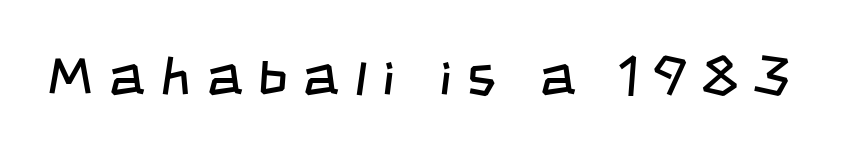
The image shows 54 px regular-weight, condensed sans-serif type; set unusually wide letter spacing (+0.28 em), not underlined; low stroke contrast and a large x-height.
